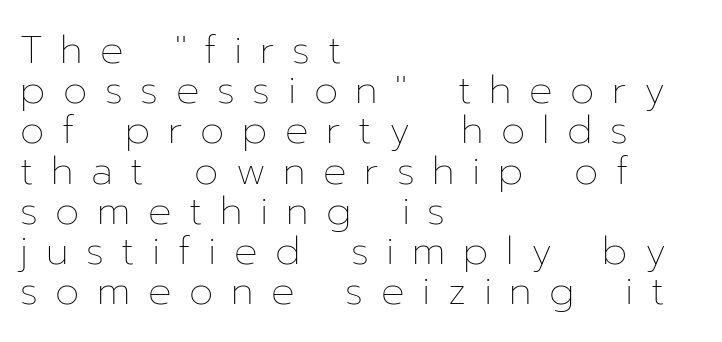
{"italic": "no", "bold": "no", "weight": "thin", "width": "normal", "stroke_contrast": "low", "x_height": "medium", "monospaced": "no", "underline": "no", "align": "left", "line_spacing": "tight", "line_spacing_ratio": 1.03, "letter_spacing": "wide", "letter_spacing_em": 0.45, "glyph_px": 39}
